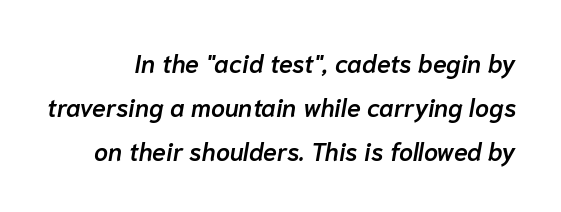
A fair bit of extra ink — the face is semibold, not bold. The string is rendered with underlining switched off. Italic: yes, the glyphs are oblique. Letter spacing: default.
